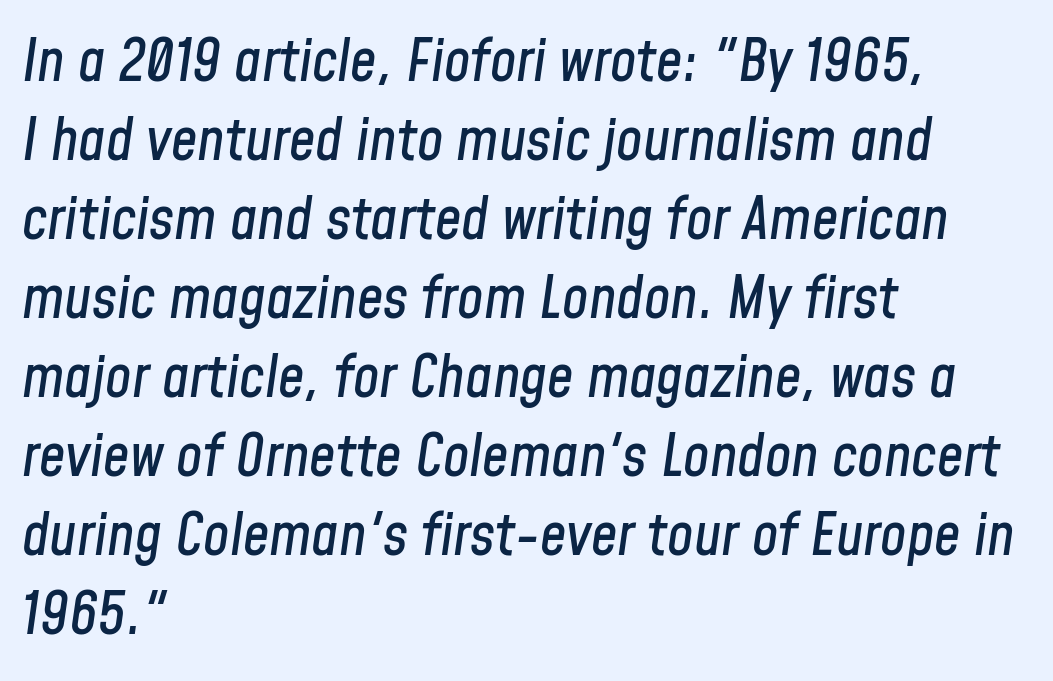
The image shows 59 px condensed type, italic (leaning right); set left-aligned, normal line spacing (1.34x), normal letter spacing, not underlined; low stroke contrast and a medium x-height.
